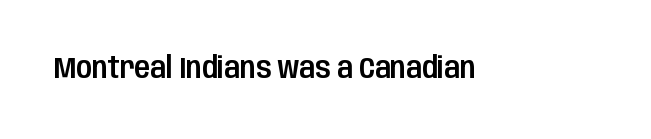
{"serif": "no", "italic": "no", "width": "condensed", "stroke_contrast": "low", "x_height": "large", "monospaced": "no", "underline": "no", "letter_spacing": "normal", "letter_spacing_em": 0.0, "glyph_px": 29}
